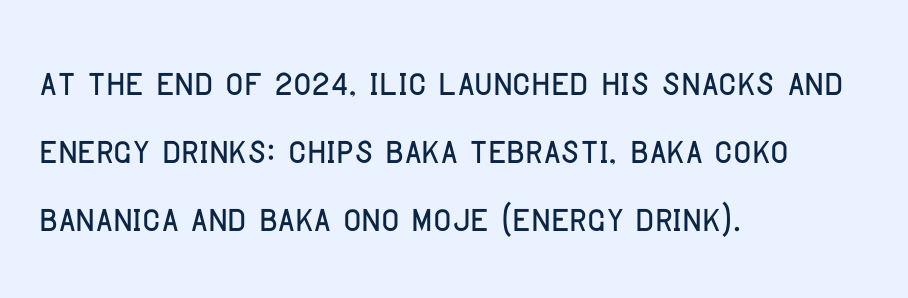
Q: Is the text italic (slanted)? A: No, it is upright.
Q: Is the typeface a serif or a sans-serif typeface? A: Sans-serif.
Q: Is the text underlined? A: No.
Q: How is the paragraph aligned? A: Left-aligned.
Q: Is the spacing between letters normal or unusually wide? A: Normal.
Q: Is the spacing between lines tight, normal or loose? A: Normal.
Q: Width (condensed, normal, or wide)? A: Condensed.
Q: Stroke contrast? A: Low.
Q: x-height? A: Large.
Q: Monospaced? A: No.
